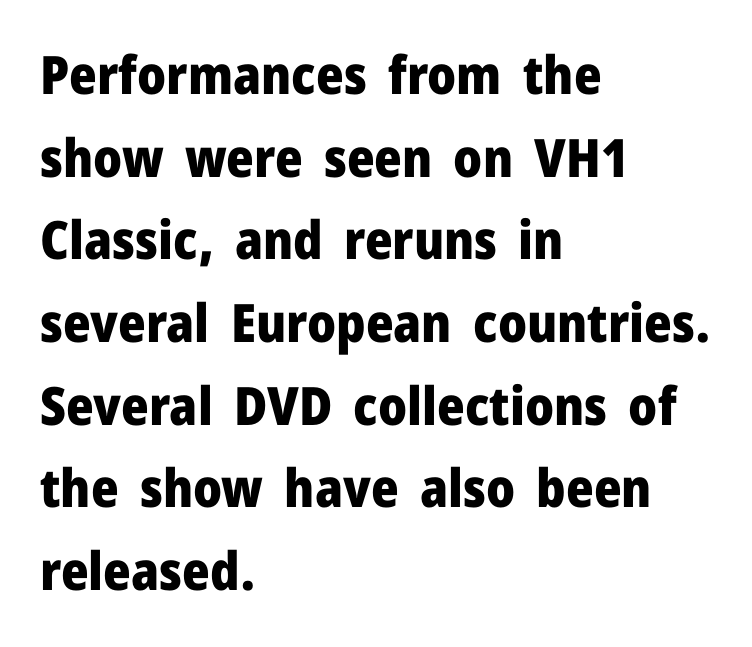
The image shows 53 px heavy sans-serif type, upright; set left-aligned, normal line spacing (1.56x), normal letter spacing, not underlined; low stroke contrast and a medium x-height.
